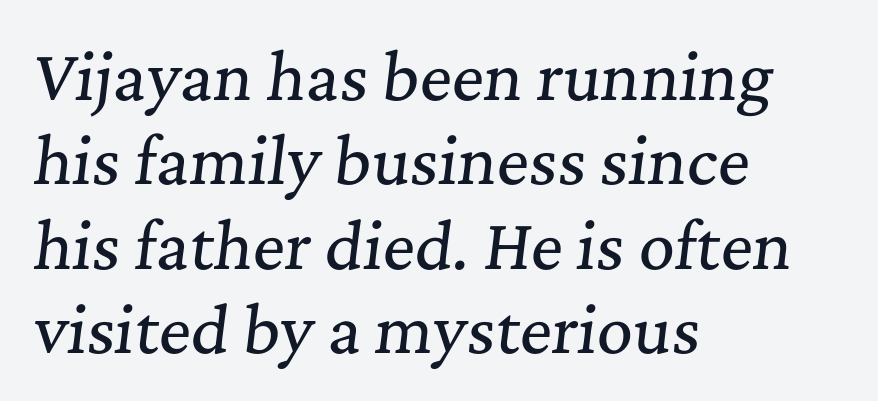
{"serif": "yes", "italic": "yes", "lean": "right", "slant_degrees": 7, "width": "normal", "stroke_contrast": "medium", "x_height": "medium", "monospaced": "no", "underline": "no", "align": "left", "line_spacing": "normal", "line_spacing_ratio": 1.36, "letter_spacing": "normal", "letter_spacing_em": 0.0, "glyph_px": 62}
